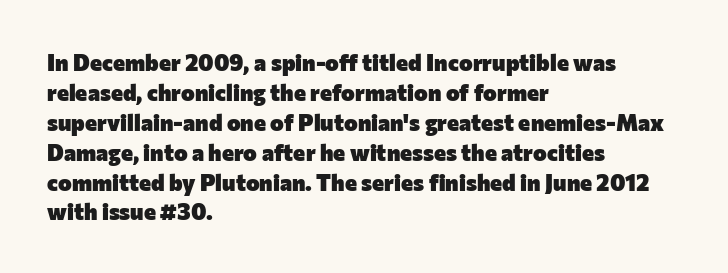
The image shows 23 px bold type, upright; set left-aligned, normal line spacing (1.3x), normal letter spacing, not underlined.
